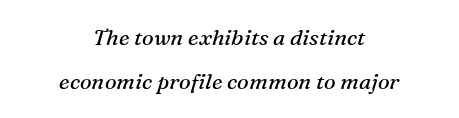
The paragraph has two soft edges and a firm central axis. Bare-footed words on every line. The gaps between neighbouring characters are ordinary and unremarkable. The strokes are not fattened; the text isn't bold. You could fit nearly another row in the gap between these rows. The lettering tilts uniformly, giving the passage an italic look.
